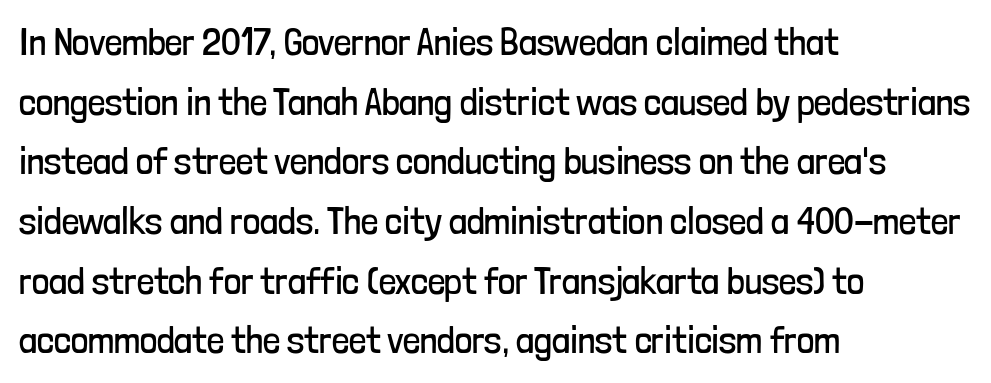
{"serif": "no", "italic": "no", "bold": "no", "weight": "regular", "width": "condensed", "stroke_contrast": "low", "x_height": "medium", "monospaced": "no", "underline": "no", "align": "left", "line_spacing": "normal", "line_spacing_ratio": 1.57, "letter_spacing": "normal", "letter_spacing_em": 0.0, "glyph_px": 38}
